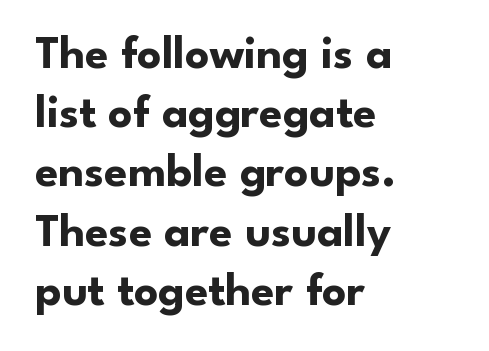
Varying glyph widths throughout — classic text-font behaviour. These lines are composed in type without serifs. The passage shown is not underscored anywhere. What weight is shown? A full bold with thick strokes.
